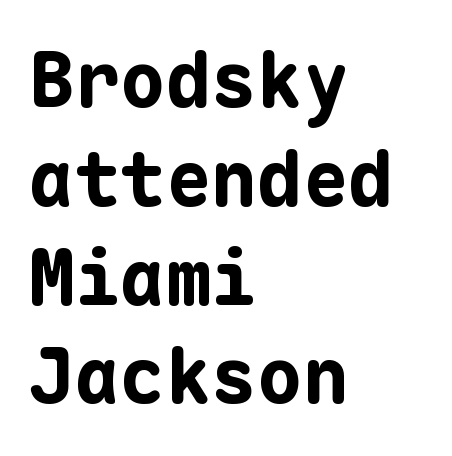
The image shows 76 px bold sans-serif type, upright, monospaced; set left-aligned, normal line spacing (1.3x), normal letter spacing, not underlined; low stroke contrast and a medium x-height.
